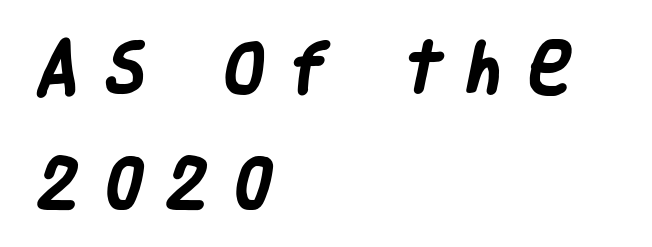
{"serif": "no", "bold": "yes", "weight": "heavy", "width": "condensed", "stroke_contrast": "low", "x_height": "large", "monospaced": "no", "underline": "no", "align": "left", "line_spacing": "loose", "line_spacing_ratio": 1.95, "letter_spacing": "wide", "letter_spacing_em": 0.45, "glyph_px": 58}
